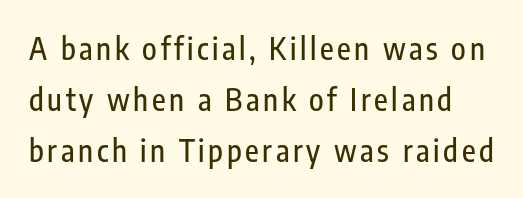
Stroke terminals: plain, sans-serif. Style check: upright. Interline gaps are of average width in this sample. The rendering uses natural spacing where letterforms have individual widths.
